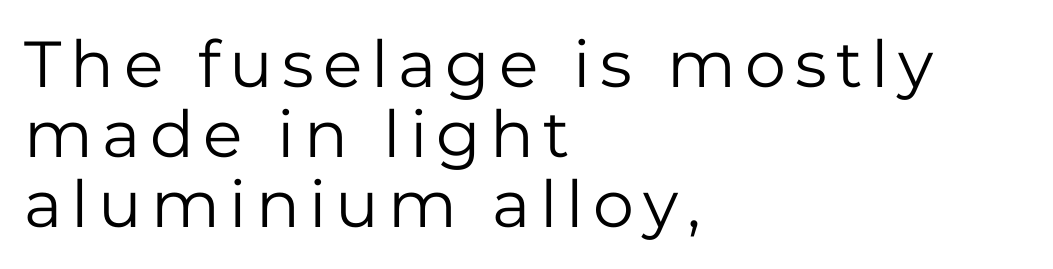
{"serif": "no", "italic": "no", "bold": "no", "weight": "regular", "width": "normal", "stroke_contrast": "low", "x_height": "medium", "monospaced": "no", "underline": "no", "align": "left", "line_spacing": "tight", "line_spacing_ratio": 1.08, "glyph_px": 65}
